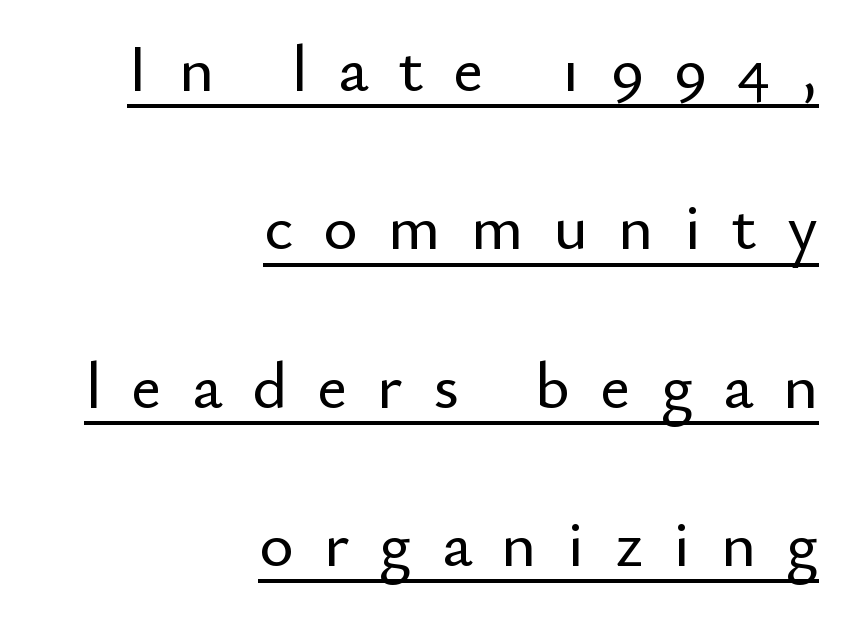
Q: Is the text italic (slanted)? A: No, it is upright.
Q: Is the typeface a serif or a sans-serif typeface? A: Sans-serif.
Q: Is the text underlined? A: Yes.
Q: How is the paragraph aligned? A: Right-aligned.
Q: Is the spacing between letters normal or unusually wide? A: Unusually wide.
Q: Is the spacing between lines tight, normal or loose? A: Loose.
Q: Width (condensed, normal, or wide)? A: Normal.
Q: Stroke contrast? A: Low.
Q: x-height? A: Small.
Q: Monospaced? A: No.
